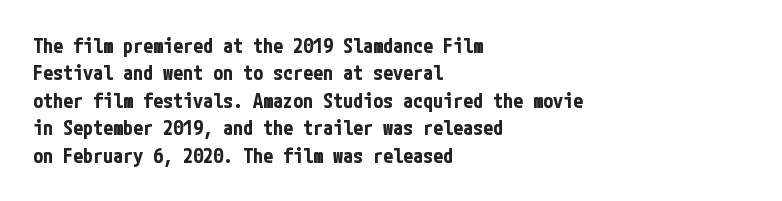
Here the glyphs are tracked normally, forming tight word shapes. The lettering stays uniformly vertical, giving the passage a roman look. The strokes are fattened all the way to bold. This sample keeps an unexceptional amount of space between lines. Underline: absent.
